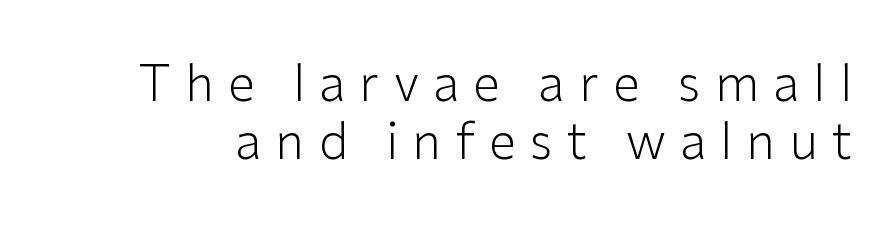
The image shows 49 px light sans-serif type, upright; set line spacing 1.18x, unusually wide letter spacing (+0.29 em), not underlined; low stroke contrast and a medium x-height.
